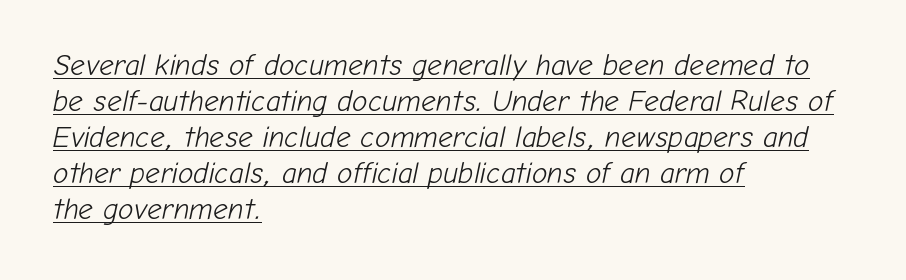
The image shows 29 px light type, italic (leaning right); set left-aligned, line spacing 1.24x, normal letter spacing, underlined; low stroke contrast and a medium x-height.
